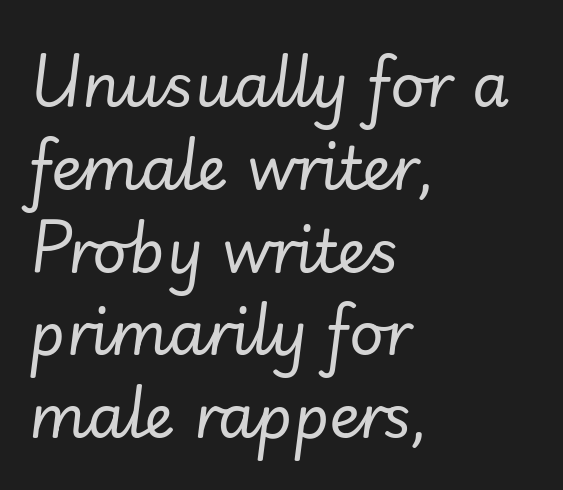
Q: Is the text bold? A: No.
Q: Is the text italic (slanted)? A: Yes, it leans right by about 7 degrees.
Q: Is the text underlined? A: No.
Q: How is the paragraph aligned? A: Left-aligned.
Q: Is the spacing between letters normal or unusually wide? A: Normal.
Q: Is the spacing between lines tight, normal or loose? A: Normal.
Q: Width (condensed, normal, or wide)? A: Normal.
Q: Stroke contrast? A: Low.
Q: x-height? A: Small.
Q: Monospaced? A: No.
